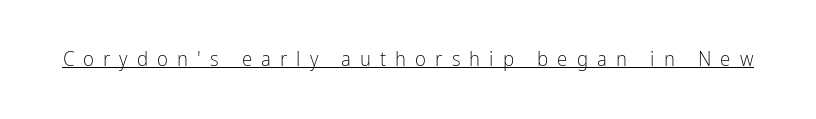
Is the type heavy? It reads as light-to-regular instead. Display-style spreading of the glyphs; the letterfit is very open. This is roman type, the default non-slanted kind. In designer terms, the underline attribute is active on this setting.
